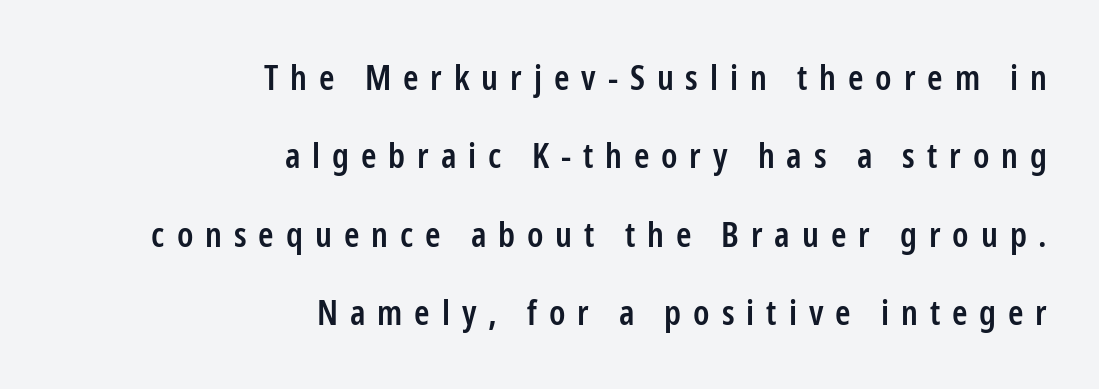
The image shows 35 px semibold, condensed sans-serif type, upright; set right-aligned, loose line spacing (2.24x), unusually wide letter spacing (+0.34 em), not underlined; low stroke contrast and a medium x-height.
